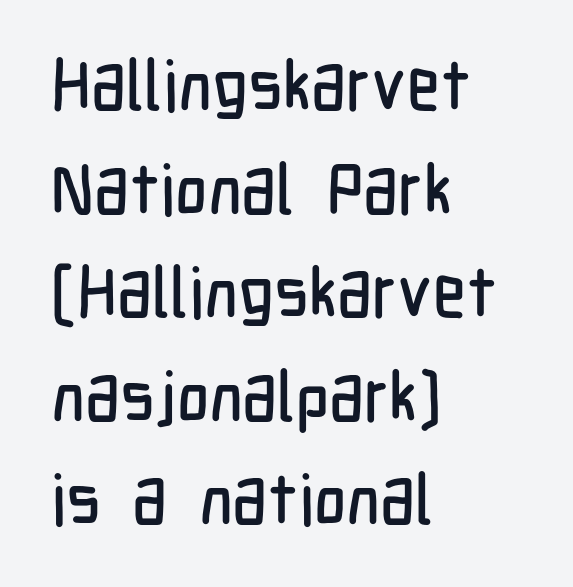
{"serif": "no", "italic": "no", "width": "condensed", "stroke_contrast": "low", "x_height": "medium", "monospaced": "no", "underline": "no", "align": "left", "line_spacing": "normal", "line_spacing_ratio": 1.48, "letter_spacing": "normal", "letter_spacing_em": 0.0, "glyph_px": 70}
